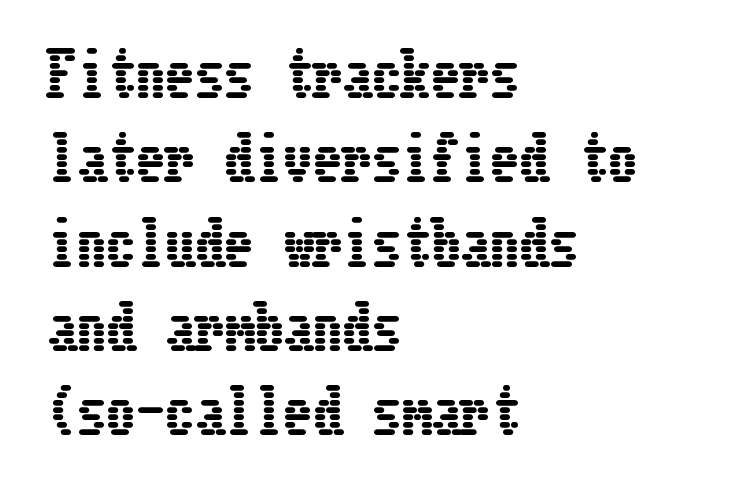
The image shows 59 px condensed type, upright; set left-aligned, normal line spacing (1.43x), normal letter spacing, not underlined; low stroke contrast and a medium x-height.
